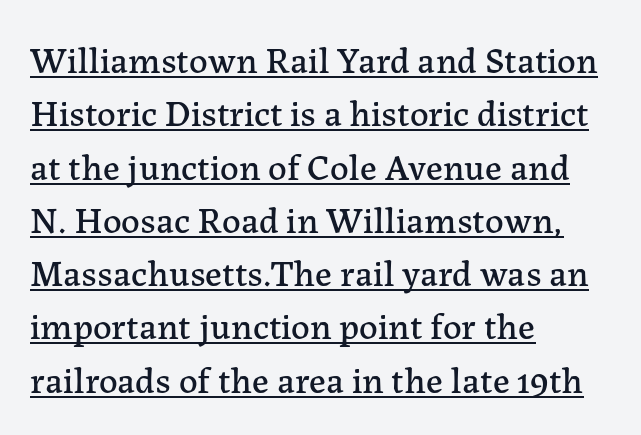
Compared with undecorated copy, this sample adds a rule below the words. Do the letters lean? They stand straight. The type is set solid horizontally, with unmodified tracking. Honestly, the row spacing looks completely unremarkable. These lines are set flush left with a ragged right edge. Character widths vary here, with narrow letters taking less room than wide ones.
